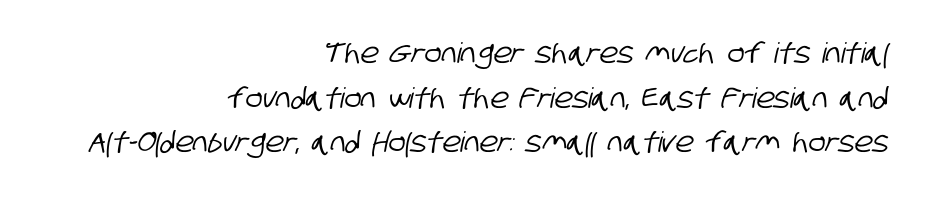
{"serif": "no", "width": "condensed", "stroke_contrast": "low", "x_height": "large", "monospaced": "no", "underline": "no", "align": "right", "line_spacing": "normal", "line_spacing_ratio": 1.59, "letter_spacing": "normal", "letter_spacing_em": 0.0, "glyph_px": 28}
